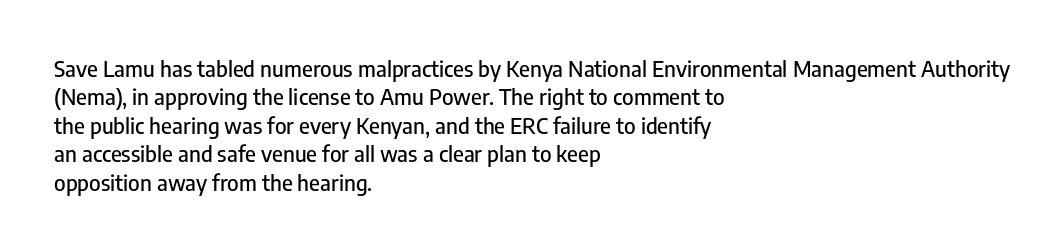
Does extra space separate the letters? No, they use regular spacing. Rows of type keep a routine distance in the vertical direction. Descender tails drop into unmarked territory. No italicization has been applied; the sample stays upright.
